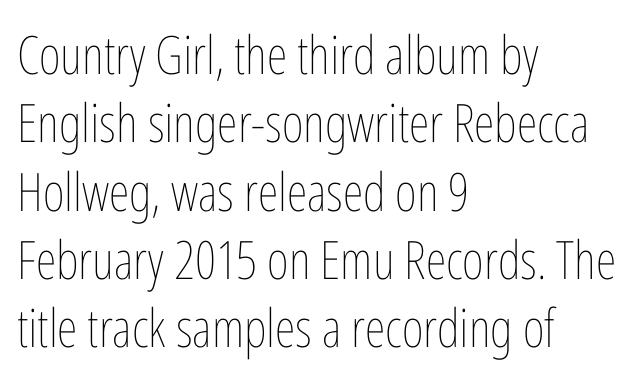
Q: Is the text bold? A: No.
Q: Is the text italic (slanted)? A: No, it is upright.
Q: Is the text underlined? A: No.
Q: How is the paragraph aligned? A: Left-aligned.
Q: Is the spacing between letters normal or unusually wide? A: Normal.
Q: Is the spacing between lines tight, normal or loose? A: Normal.
Q: Width (condensed, normal, or wide)? A: Condensed.
Q: Stroke contrast? A: Low.
Q: x-height? A: Medium.
Q: Monospaced? A: No.
